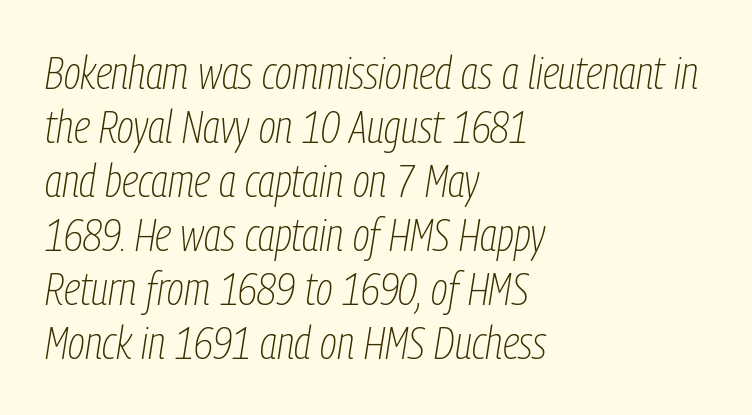
{"italic": "yes", "lean": "right", "slant_degrees": 9, "bold": "no", "weight": "thin", "width": "condensed", "stroke_contrast": "low", "x_height": "medium", "monospaced": "no", "underline": "no", "align": "left", "line_spacing_ratio": 1.2, "letter_spacing": "normal", "letter_spacing_em": 0.0, "glyph_px": 45}
